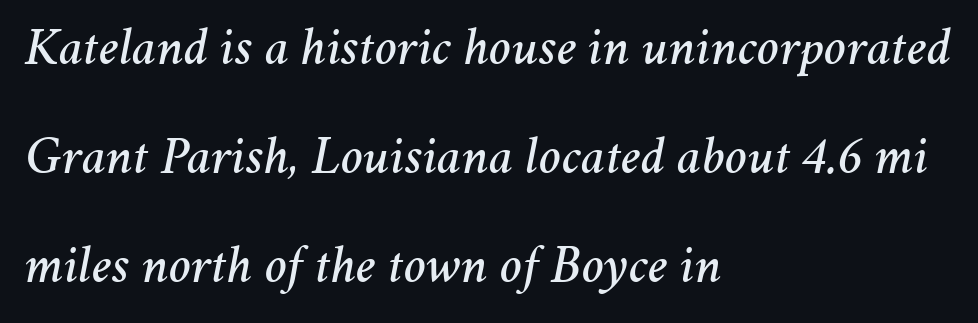
Q: Is the text italic (slanted)? A: Yes, it leans right by about 11 degrees.
Q: Is the text underlined? A: No.
Q: How is the paragraph aligned? A: Left-aligned.
Q: Is the spacing between letters normal or unusually wide? A: Normal.
Q: Is the spacing between lines tight, normal or loose? A: Loose.
Q: Width (condensed, normal, or wide)? A: Normal.
Q: Stroke contrast? A: Medium.
Q: x-height? A: Medium.
Q: Monospaced? A: No.
